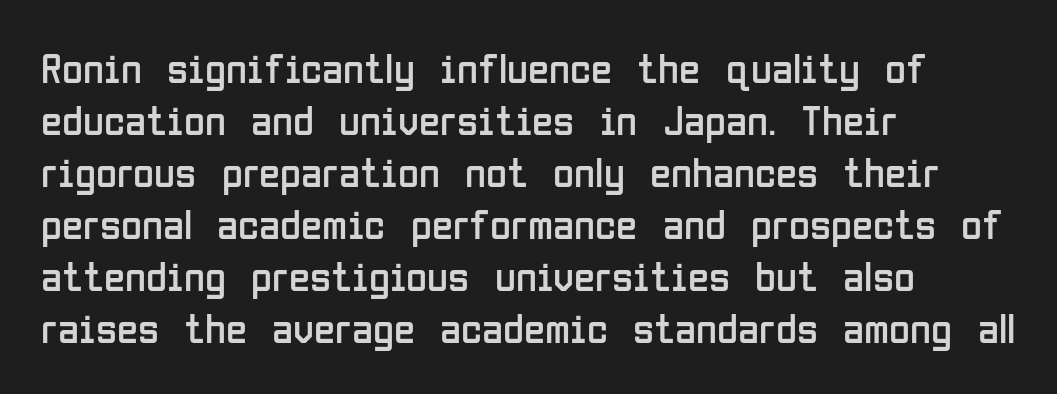
The rendering uses natural spacing where letterforms have individual widths. Font category for this specimen: sans-serif. Short and long lines alike share a common starting point at left. Posture: vertical. Letters rest on an invisible, unmarked baseline. No heavy texture on the line: the type isn't bold.
